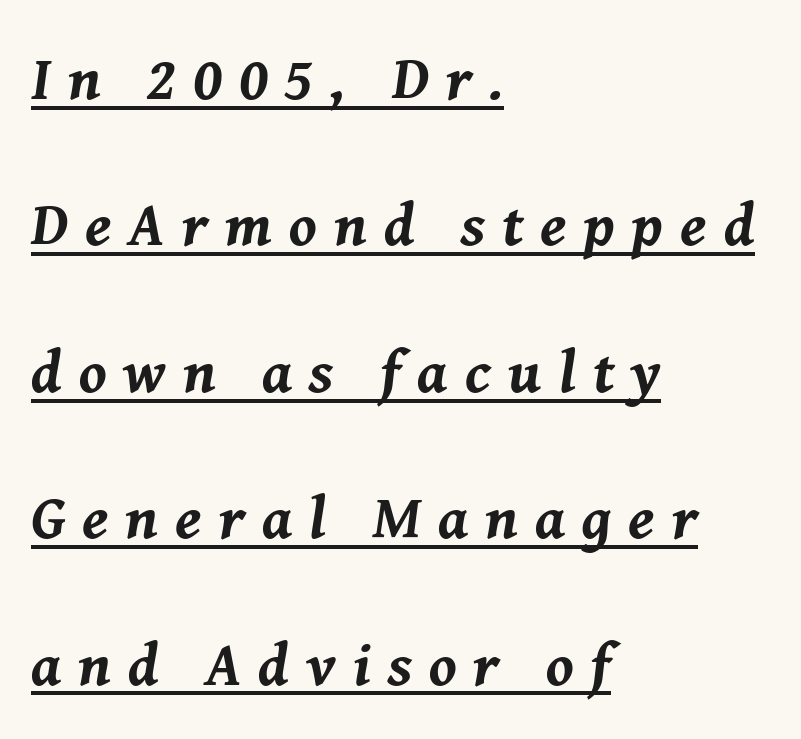
The vertical gap from one line to the next is large. The text block is weighted toward the left margin, trailing off unevenly rightward. You'd pick this weight for a headline — it's a proper bold. The lettering is marked with a stroke running underneath it. Is the letter spacing exaggerated? Yes — the characters are pushed far apart.
